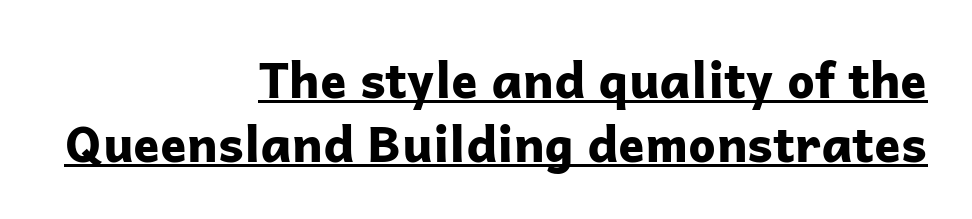
The face used here is proportionally spaced, like ordinary book or web type. Tracking value appears to be zero — textbook default spacing. Caption: bold face, heavy strokes. Italic? Not at all — the glyphs are vertical.
